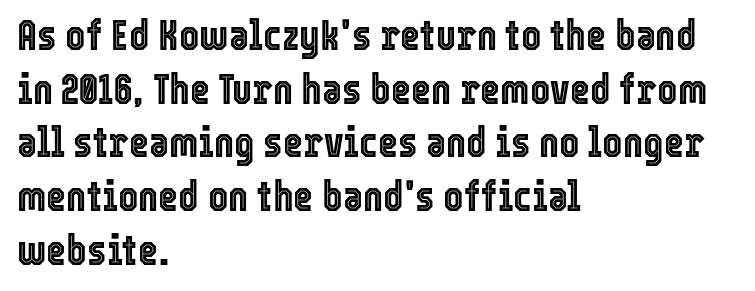
{"italic": "no", "width": "condensed", "x_height": "medium", "monospaced": "no", "underline": "no", "align": "left", "line_spacing": "normal", "line_spacing_ratio": 1.25, "letter_spacing": "normal", "letter_spacing_em": 0.0, "glyph_px": 43}
